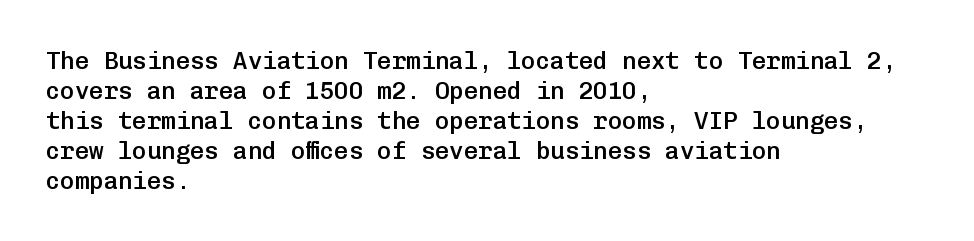
The image shows 24 px text type, upright; set left-aligned, normal line spacing (1.25x), normal letter spacing, not underlined.
